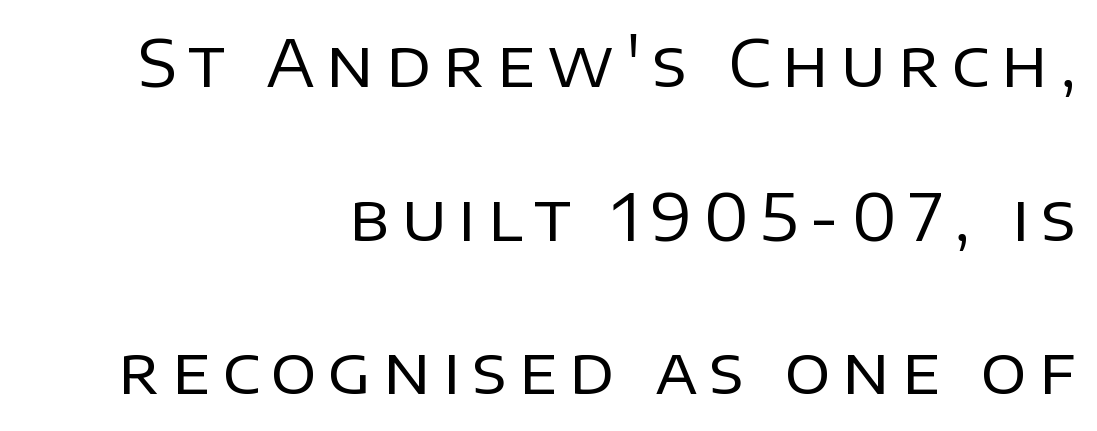
The image shows 64 px regular-weight sans-serif type, upright; set right-aligned, loose line spacing (2.4x), not underlined; low stroke contrast and a large x-height.
